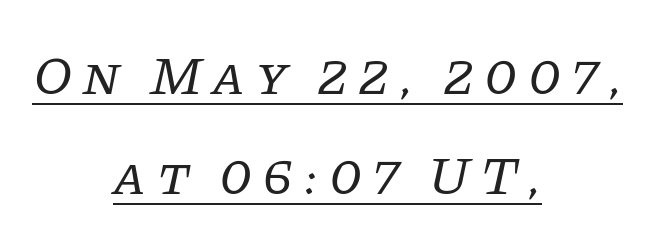
The image shows 55 px regular-weight serif type, italic (leaning right); set centered, line spacing 1.81x, underlined; low stroke contrast and a large x-height.
